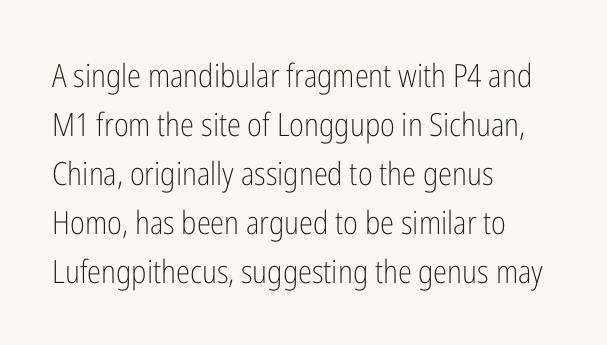
Q: Is the text bold? A: No.
Q: Is the text italic (slanted)? A: No, it is upright.
Q: Is the typeface a serif or a sans-serif typeface? A: Sans-serif.
Q: Is the text underlined? A: No.
Q: How is the paragraph aligned? A: Left-aligned.
Q: Is the spacing between letters normal or unusually wide? A: Normal.
Q: Is the spacing between lines tight, normal or loose? A: Normal.
Q: Width (condensed, normal, or wide)? A: Condensed.
Q: Stroke contrast? A: Low.
Q: x-height? A: Medium.
Q: Monospaced? A: No.
